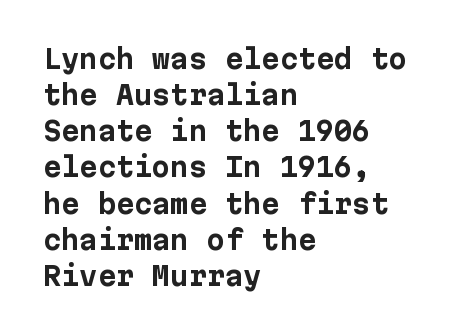
The image shows 26 px bold type, upright; set left-aligned, normal line spacing (1.39x), normal letter spacing, not underlined.
